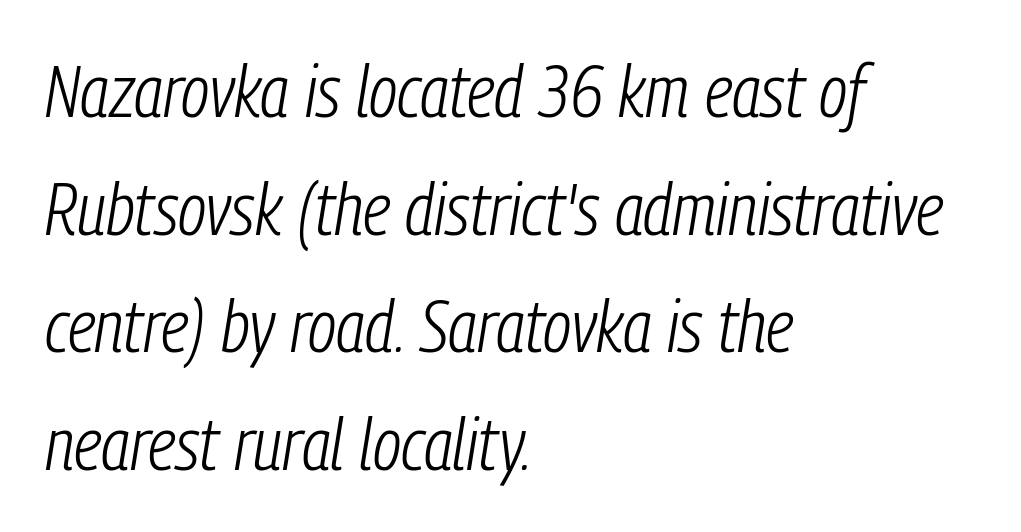
Q: Is the text bold? A: No.
Q: Is the text italic (slanted)? A: Yes, it leans right by about 9 degrees.
Q: Is the text underlined? A: No.
Q: How is the paragraph aligned? A: Left-aligned.
Q: Is the spacing between letters normal or unusually wide? A: Normal.
Q: Is the spacing between lines tight, normal or loose? A: Normal.
Q: Width (condensed, normal, or wide)? A: Condensed.
Q: Stroke contrast? A: Low.
Q: x-height? A: Medium.
Q: Monospaced? A: No.
